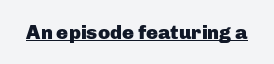
The image shows 20 px bold type, upright; set normal letter spacing, underlined.
